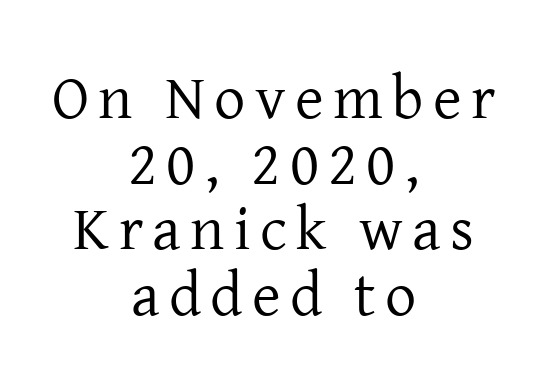
The image shows 62 px regular-weight serif type, upright; set centered, tight line spacing (1.06x), not underlined; low stroke contrast and a medium x-height.
